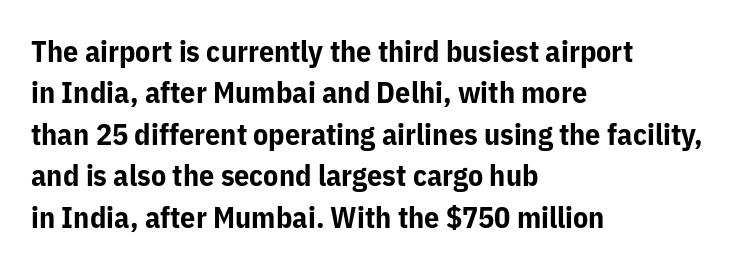
{"serif": "no", "italic": "no", "bold": "yes", "weight": "bold", "width": "normal", "stroke_contrast": "low", "x_height": "medium", "monospaced": "no", "underline": "no", "align": "left", "line_spacing": "normal", "line_spacing_ratio": 1.38, "letter_spacing": "normal", "letter_spacing_em": 0.0, "glyph_px": 30}
